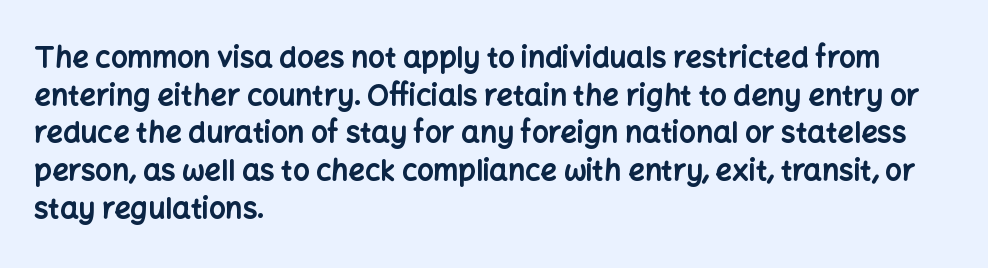
{"serif": "no", "italic": "no", "bold": "yes", "weight": "bold", "width": "normal", "stroke_contrast": "low", "x_height": "medium", "monospaced": "no", "underline": "no", "align": "left", "line_spacing": "normal", "line_spacing_ratio": 1.3, "letter_spacing": "normal", "letter_spacing_em": 0.0, "glyph_px": 29}
